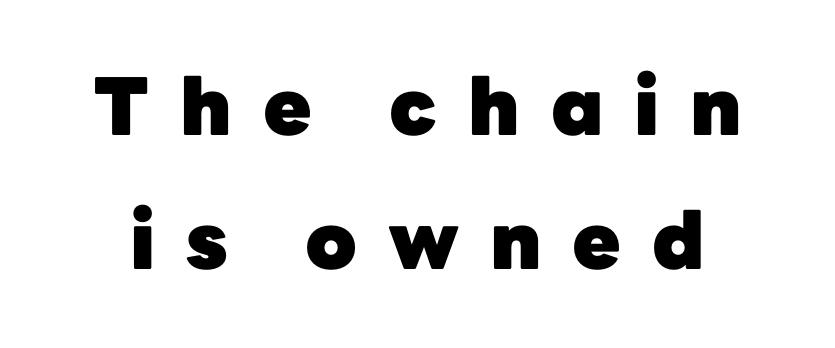
{"serif": "no", "italic": "no", "bold": "yes", "weight": "heavy", "width": "normal", "stroke_contrast": "low", "x_height": "medium", "monospaced": "no", "underline": "no", "line_spacing": "normal", "line_spacing_ratio": 1.69, "letter_spacing": "wide", "letter_spacing_em": 0.39, "glyph_px": 79}
